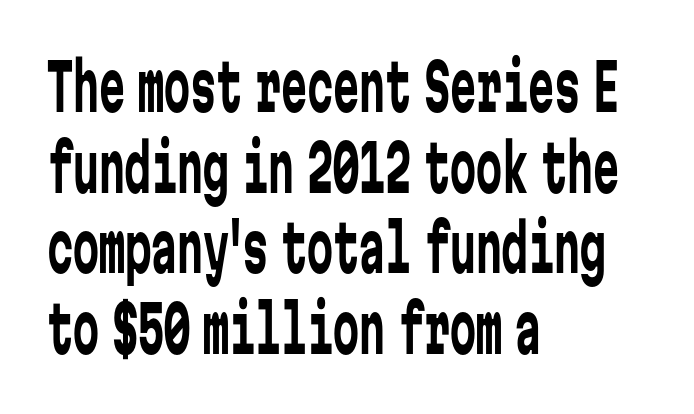
The image shows 65 px regular-weight, condensed sans-serif type, upright, monospaced; set left-aligned, line spacing 1.24x, normal letter spacing, not underlined; low stroke contrast and a medium x-height.
